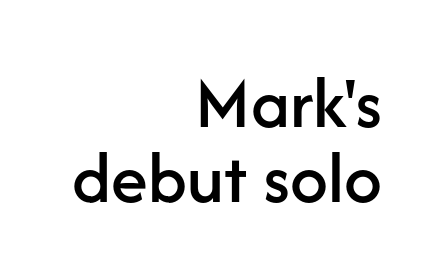
The image shows 75 px sans-serif type, upright; set right-aligned, tight line spacing (1.0x), normal letter spacing, not underlined; low stroke contrast and a medium x-height.
